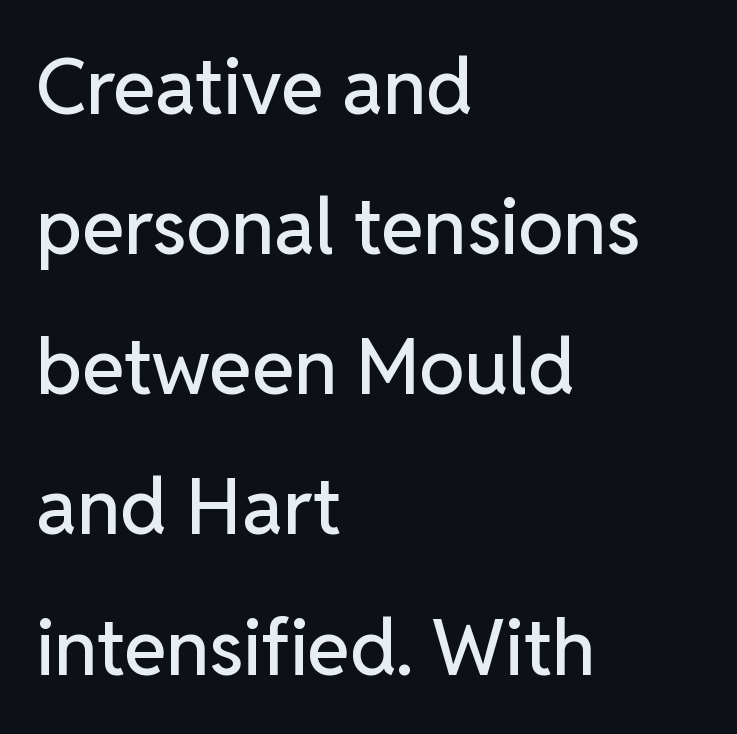
Designer's note — italics off, roman on. A classic flush-left, rag-right setting is used for this passage. Quick note: underline off. Grotesque or geometric, the face here clearly has no serifs. No extra tracking has been applied to these lines.
